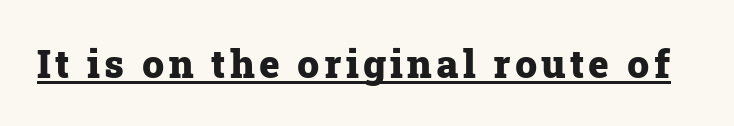
{"serif": "yes", "italic": "no", "bold": "yes", "weight": "heavy", "width": "normal", "stroke_contrast": "low", "x_height": "medium", "monospaced": "no", "underline": "yes", "glyph_px": 39}
